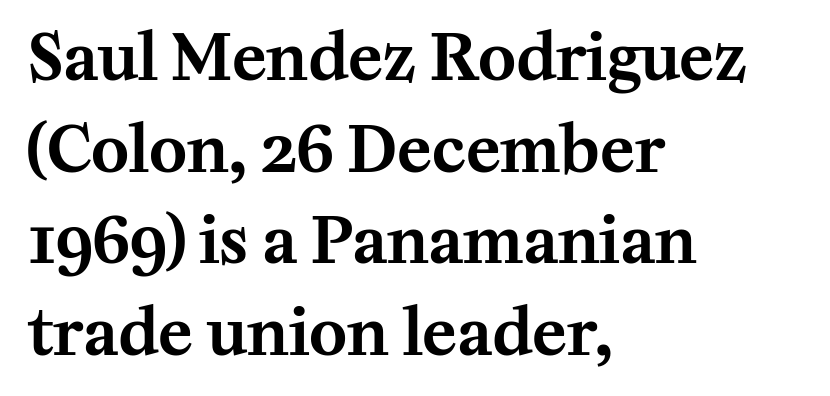
Q: Is the text italic (slanted)? A: No, it is upright.
Q: Is the typeface a serif or a sans-serif typeface? A: Serif.
Q: Is the text underlined? A: No.
Q: How is the paragraph aligned? A: Left-aligned.
Q: Is the spacing between letters normal or unusually wide? A: Normal.
Q: Is the spacing between lines tight, normal or loose? A: Normal.
Q: Width (condensed, normal, or wide)? A: Normal.
Q: Stroke contrast? A: Medium.
Q: x-height? A: Medium.
Q: Monospaced? A: No.
